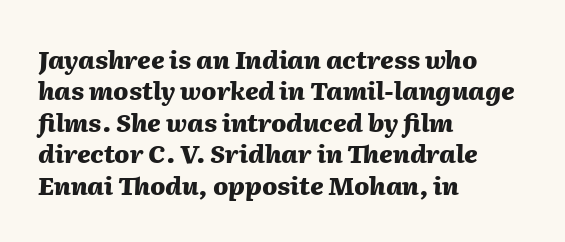
Students, note that the glyphs here touch the page at normal intervals. Short and long lines alike share a common starting point at left. How heavy is the stroke? Heavy — this is a bold. The space beneath each line is pristine and unruled. In terms of leading, this rendering sits right in the middle. Style check: oblique.
